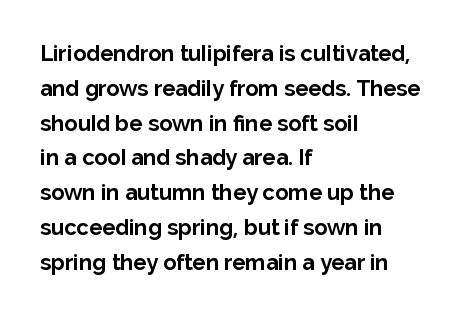
One-word summary of the alignment: left. Characters remain perfectly vertical along every line. Words float on clear page, feet unadorned. Look at the tracking — it's just the regular setting, nothing added.
